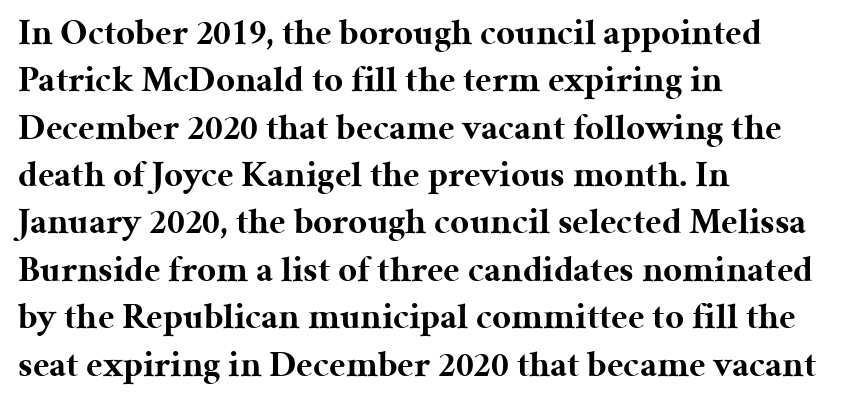
This rendering leaves character spacing at its baseline value. The area under the type is left untouched. The sample has been set heavy, in full bold. You could not count columns in this text — the font is proportionally spaced. Check where the strokes stop: tiny serifs finish them off. The vertical gap from one line to the next is medium.
